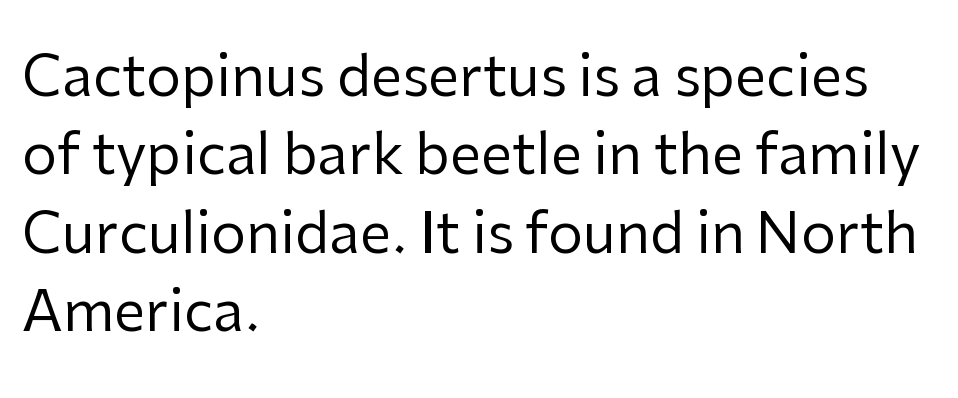
Q: Is the text bold? A: No.
Q: Is the text italic (slanted)? A: No, it is upright.
Q: Is the typeface a serif or a sans-serif typeface? A: Sans-serif.
Q: Is the text underlined? A: No.
Q: How is the paragraph aligned? A: Left-aligned.
Q: Is the spacing between letters normal or unusually wide? A: Normal.
Q: Is the spacing between lines tight, normal or loose? A: Normal.
Q: Width (condensed, normal, or wide)? A: Normal.
Q: Stroke contrast? A: Low.
Q: x-height? A: Medium.
Q: Monospaced? A: No.
